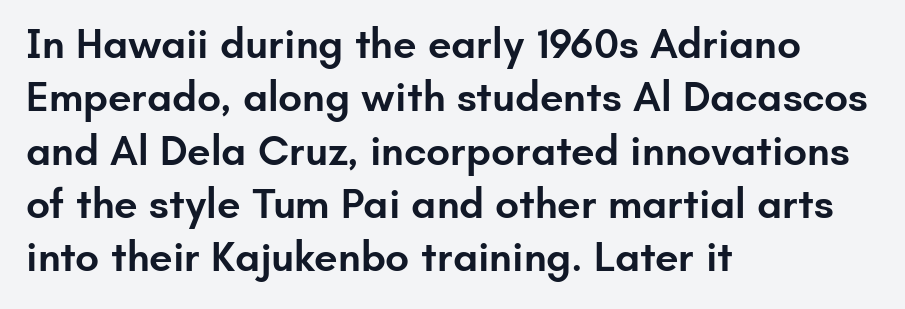
{"serif": "no", "italic": "no", "bold": "semi", "weight": "semibold", "width": "normal", "stroke_contrast": "low", "x_height": "small", "monospaced": "no", "underline": "no", "align": "left", "line_spacing": "normal", "line_spacing_ratio": 1.27, "letter_spacing": "normal", "letter_spacing_em": 0.0, "glyph_px": 42}
